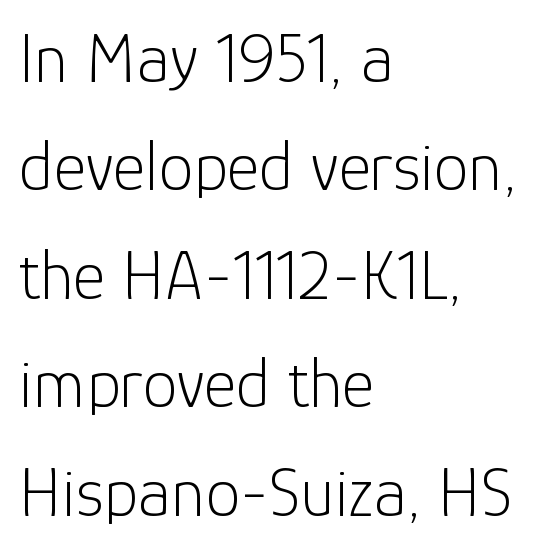
The image shows 70 px light sans-serif type, upright; set left-aligned, normal line spacing (1.55x), normal letter spacing, not underlined; low stroke contrast and a medium x-height.
